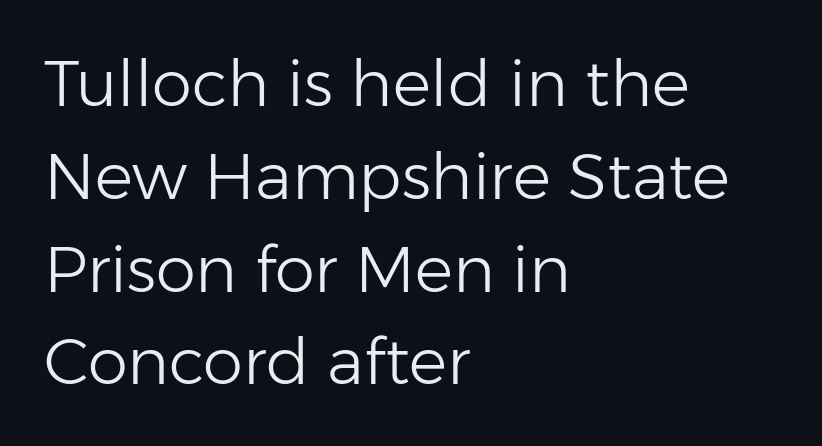
{"serif": "no", "italic": "no", "bold": "no", "weight": "light", "width": "normal", "stroke_contrast": "low", "x_height": "medium", "monospaced": "no", "underline": "no", "align": "left", "line_spacing": "normal", "line_spacing_ratio": 1.45, "letter_spacing": "normal", "letter_spacing_em": 0.0, "glyph_px": 64}
